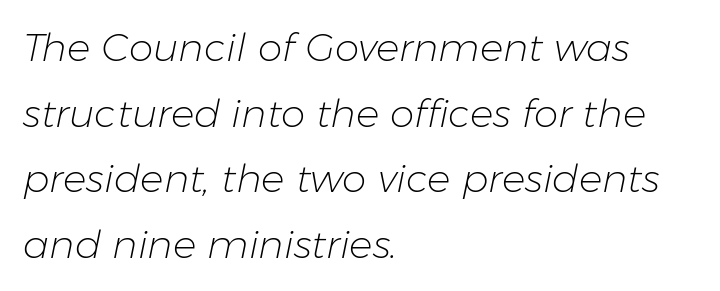
{"italic": "yes", "lean": "right", "slant_degrees": 11, "bold": "no", "weight": "light", "width": "normal", "stroke_contrast": "low", "x_height": "medium", "monospaced": "no", "underline": "no", "align": "left", "line_spacing": "normal", "line_spacing_ratio": 1.68, "letter_spacing": "normal", "letter_spacing_em": 0.0, "glyph_px": 39}
